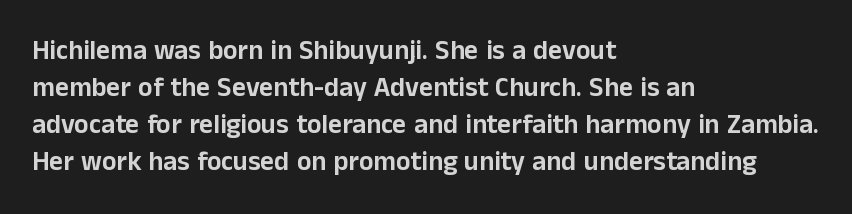
{"italic": "no", "underline": "no", "align": "left", "line_spacing": "normal", "line_spacing_ratio": 1.37, "letter_spacing": "normal", "letter_spacing_em": 0.0, "glyph_px": 27}
